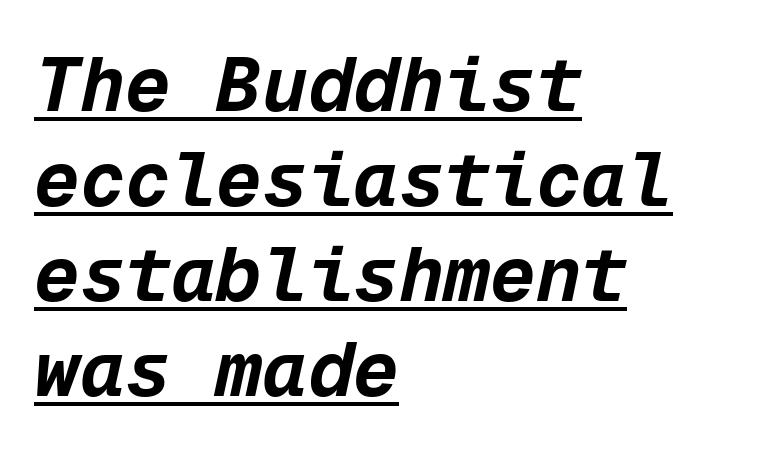
The image shows 76 px bold type, italic (leaning right), monospaced; set left-aligned, normal line spacing (1.25x), normal letter spacing, underlined; low stroke contrast and a medium x-height.
